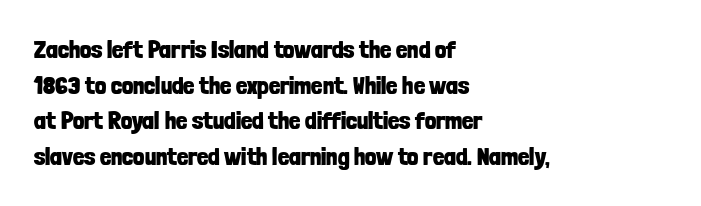
This rendering leaves character spacing at its baseline value. Any mark beneath the type? The region is blank. This is roman type, the default non-slanted kind. Pretty heavy lettering here — definitely bold. Notice how descenders clear the ascenders below comfortably — that's standard leading. All the whitespace from short lines collects on the right.
